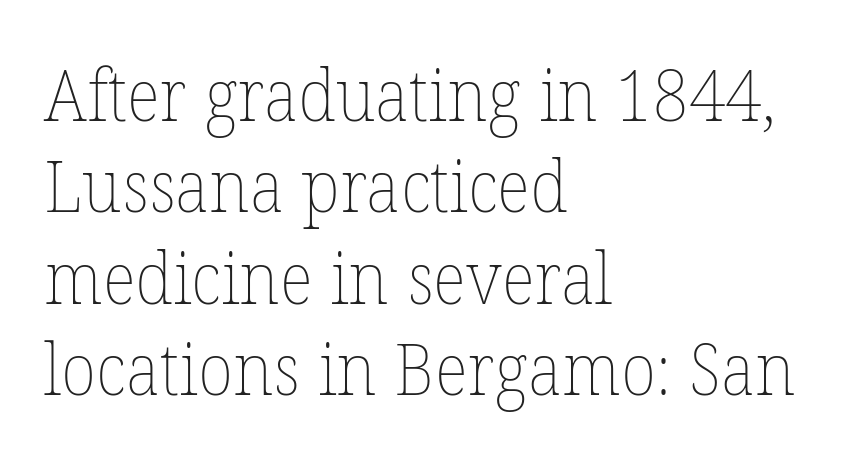
Is the stroke heavy? The answer is a plain regular-or-lighter. The area under the type is left untouched. Students, note that the glyphs here touch the page at normal intervals. Every row of glyphs begins at an identical x-position on the left. Spacing verdict: proportional, widths tailored to each character.
